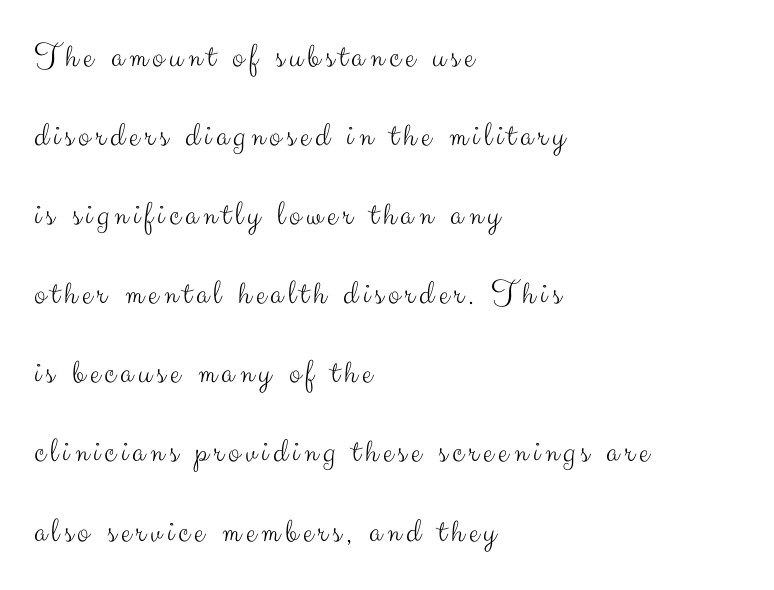
Typeset ragged right — the left edge is the straight one. Letterform terminals end flat and unadorned throughout the passage. No extra ink here — the face is not bold. Regarding leading, the lines here are spaced well apart. Is this a fixed-width face? No — the glyphs have proportional, varying widths. Quick note: underline off.
